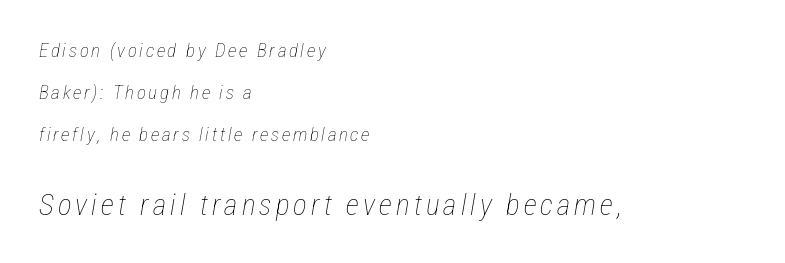
{"italic": "yes", "lean": "right", "slant_degrees": 12, "bold": "no", "weight": "thin", "width": "condensed", "stroke_contrast": "low", "x_height": "medium", "monospaced": "no", "underline": "no", "align": "left", "line_spacing": "loose", "line_spacing_ratio": 2.21, "larger_block": "second", "size_ratio": 1.53, "glyph_px": 29}
